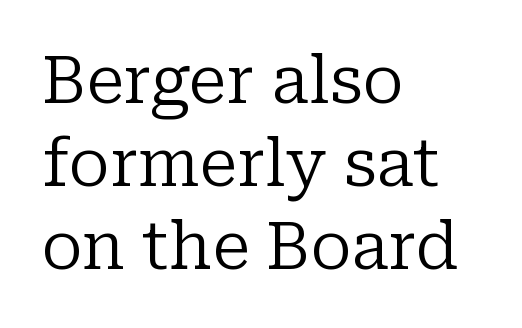
The image shows 65 px regular-weight serif type, upright; set left-aligned, normal line spacing (1.28x), normal letter spacing, not underlined; low stroke contrast and a medium x-height.
